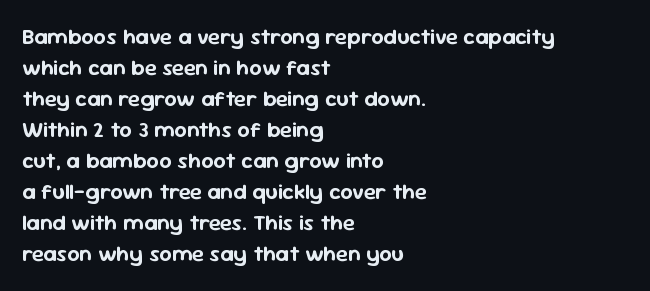
No italicization has been applied; the sample stays upright. The text block is weighted toward the left margin, trailing off unevenly rightward. Each row of text sits above clean, open space. Leading matches the norm, producing a regular column. Nobody touched the tracking dial on this one.
